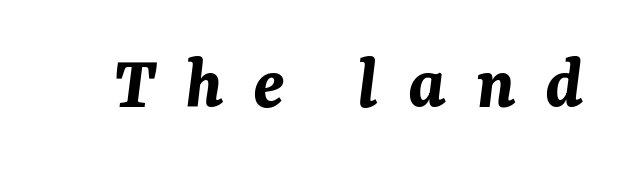
A full-strength bold gives these letters their thick strokes. The glyphs look as if they've been sheared to an angle. Descender tails drop into unmarked territory. Honestly, the letter spacing is so wide it's the main thing you notice. The letters advance in unequal steps, a hallmark of proportional type.
